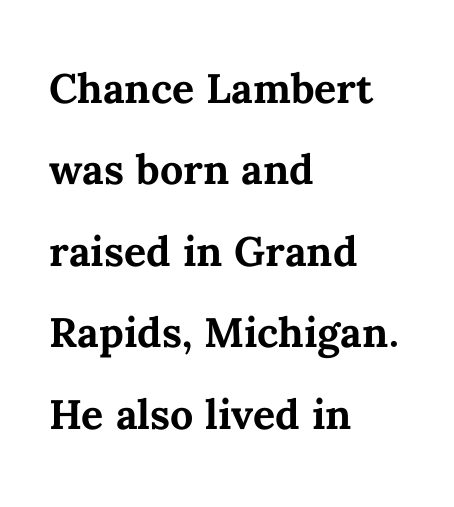
Q: Is the text bold? A: Yes.
Q: Is the text italic (slanted)? A: No, it is upright.
Q: Is the text underlined? A: No.
Q: How is the paragraph aligned? A: Left-aligned.
Q: Is the spacing between letters normal or unusually wide? A: Normal.
Q: Is the spacing between lines tight, normal or loose? A: Normal.
Q: Width (condensed, normal, or wide)? A: Normal.
Q: Stroke contrast? A: Medium.
Q: x-height? A: Medium.
Q: Monospaced? A: No.
